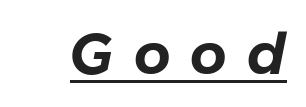
{"italic": "yes", "lean": "right", "slant_degrees": 11, "width": "normal", "stroke_contrast": "low", "x_height": "medium", "monospaced": "no", "underline": "yes", "letter_spacing": "wide", "letter_spacing_em": 0.35, "glyph_px": 57}
